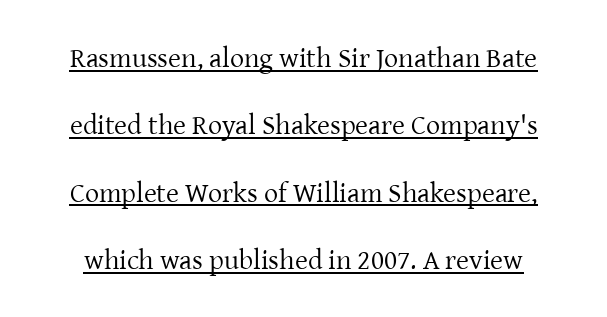
Tall strokes in this sample are plumb rather than angled. Characters follow at the spacing the type designer built in. Stroke terminals: seriffed. Bold? No — there's no thickening of the strokes.
